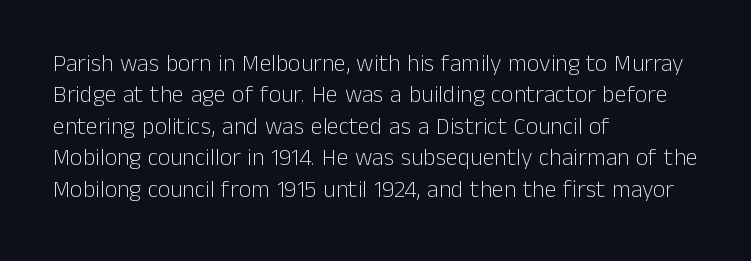
{"italic": "no", "bold": "no", "underline": "no", "align": "left", "line_spacing": "normal", "line_spacing_ratio": 1.31, "letter_spacing": "normal", "letter_spacing_em": 0.0, "glyph_px": 24}
